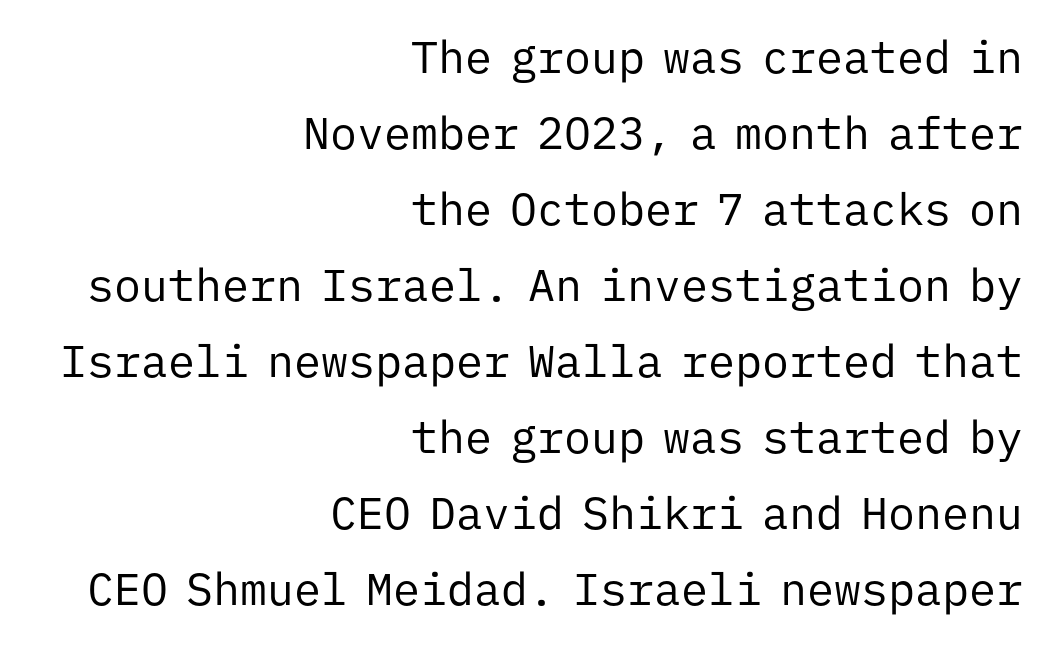
{"serif": "no", "italic": "no", "bold": "no", "weight": "regular", "width": "normal", "stroke_contrast": "low", "x_height": "medium", "monospaced": "yes", "underline": "no", "align": "right", "line_spacing": "normal", "line_spacing_ratio": 1.69, "letter_spacing": "normal", "letter_spacing_em": 0.0, "glyph_px": 45}
